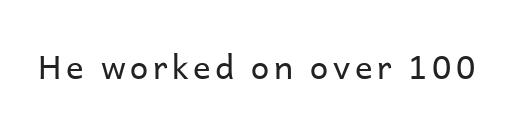
{"serif": "no", "italic": "no", "bold": "no", "weight": "regular", "width": "normal", "stroke_contrast": "low", "x_height": "medium", "monospaced": "no", "underline": "no", "glyph_px": 33}
